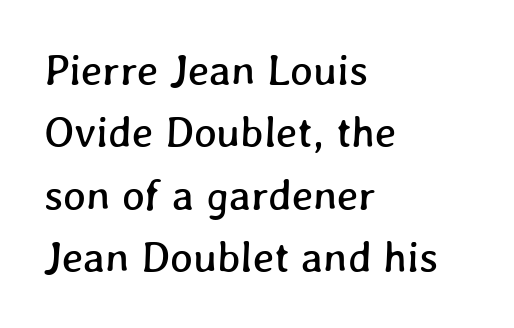
The image shows 43 px text type; set left-aligned, normal line spacing (1.45x), normal letter spacing, not underlined; low stroke contrast and a medium x-height.
